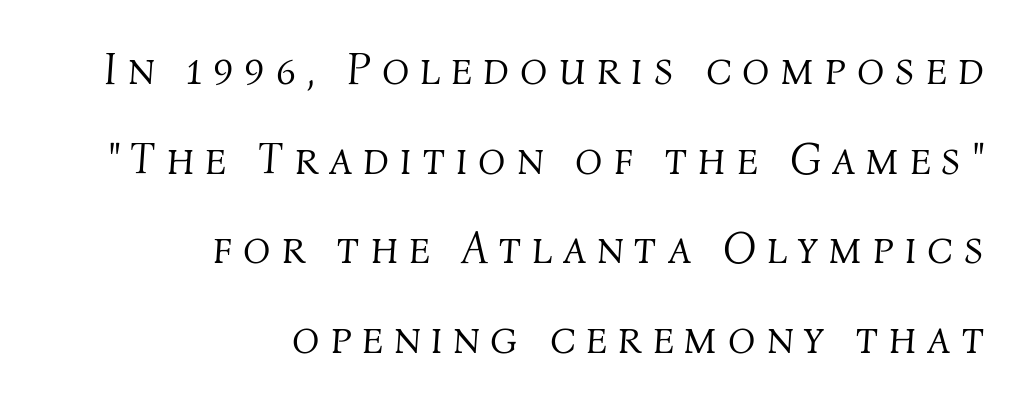
The image shows 45 px light type, italic (leaning right); set right-aligned, loose line spacing (1.99x), unusually wide letter spacing (+0.24 em), not underlined; medium stroke contrast and a medium x-height.
